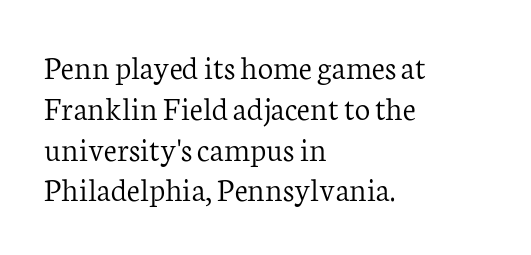
The image shows 34 px light serif type, upright; set left-aligned, line spacing 1.2x, normal letter spacing, not underlined; low stroke contrast and a medium x-height.
